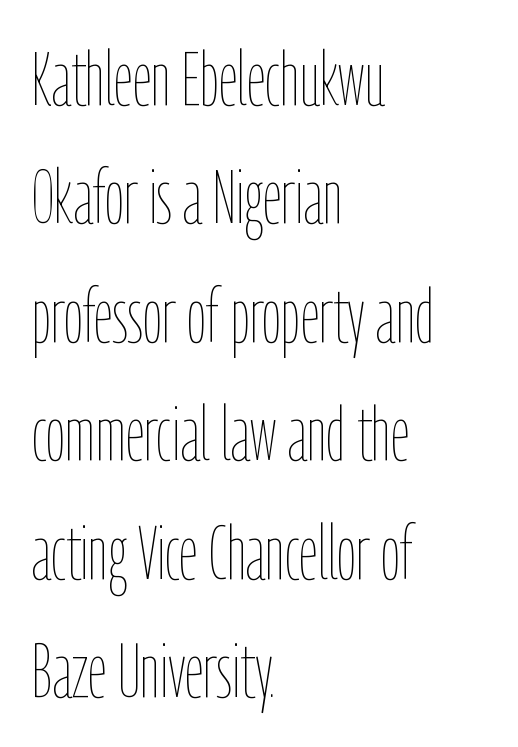
Normally led — the rows are evenly, conventionally spaced. Standard letterfit; no display-style spreading of the glyphs. No letter is thick-stroked: the sample isn't bold. Varying glyph widths throughout — classic text-font behaviour. Do the letters lean? They stand straight.
